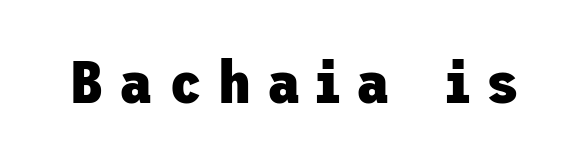
The image shows 60 px heavy sans-serif type, upright; set unusually wide letter spacing (+0.27 em), not underlined; low stroke contrast and a medium x-height.
